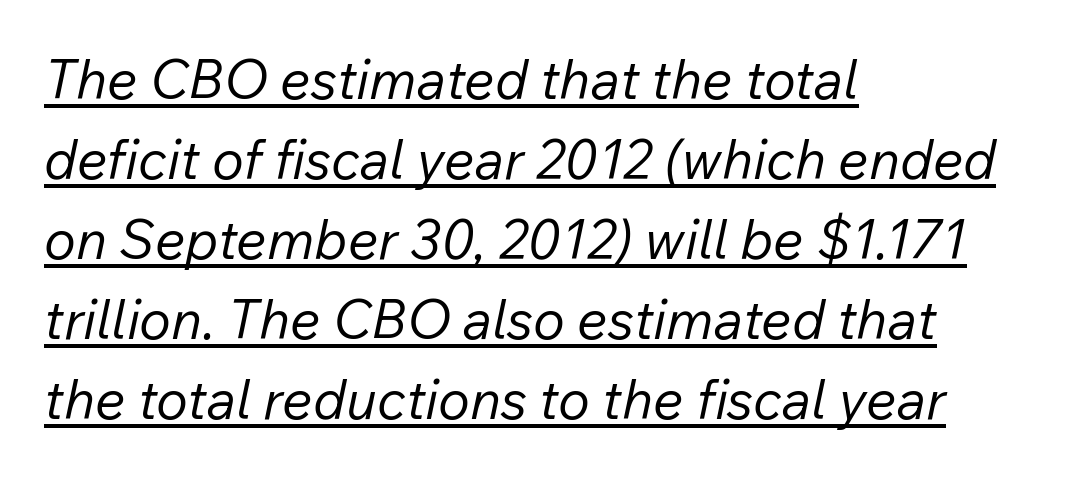
The image shows 54 px regular-weight type, italic (leaning right); set left-aligned, normal line spacing (1.48x), normal letter spacing, underlined; low stroke contrast and a medium x-height.
